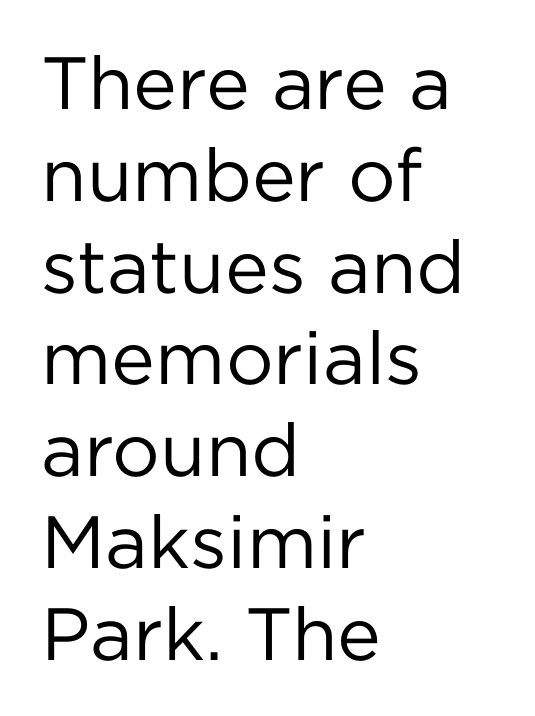
The image shows 74 px regular-weight sans-serif type, upright; set left-aligned, line spacing 1.24x, normal letter spacing, not underlined; low stroke contrast and a medium x-height.
